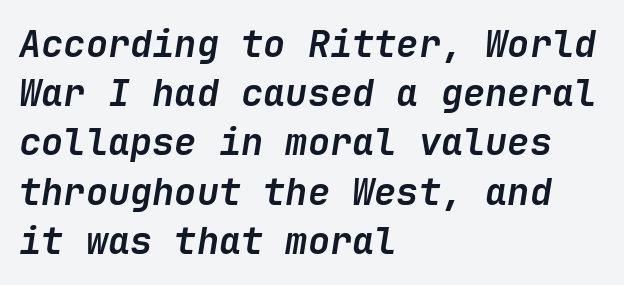
The image shows 37 px semibold type, italic (leaning right); set left-aligned, normal line spacing (1.33x), normal letter spacing, not underlined; low stroke contrast and a medium x-height.
